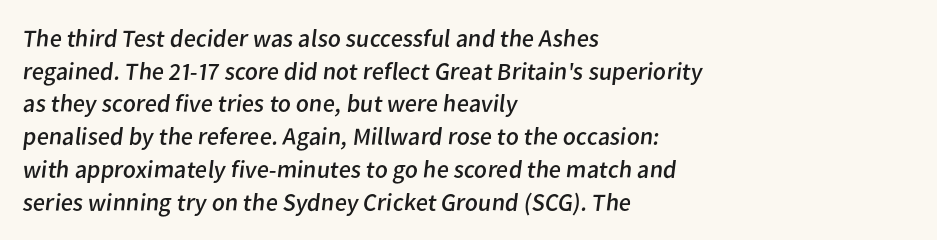
Q: Is the text bold? A: No.
Q: Is the text underlined? A: No.
Q: How is the paragraph aligned? A: Left-aligned.
Q: Is the spacing between letters normal or unusually wide? A: Normal.
Q: Is the spacing between lines tight, normal or loose? A: Normal.
